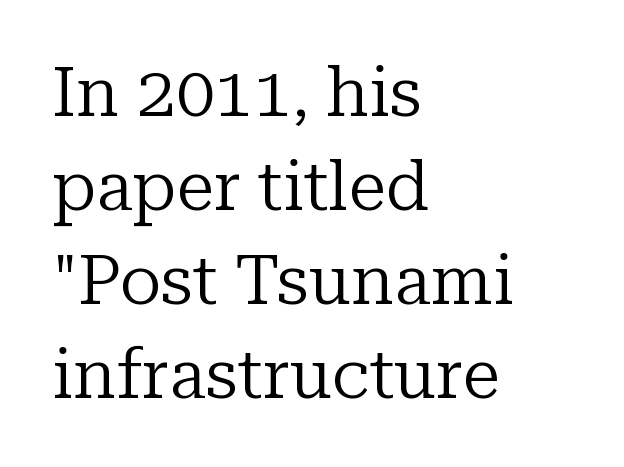
Q: Is the text bold? A: No.
Q: Is the text italic (slanted)? A: No, it is upright.
Q: Is the typeface a serif or a sans-serif typeface? A: Serif.
Q: Is the text underlined? A: No.
Q: How is the paragraph aligned? A: Left-aligned.
Q: Is the spacing between letters normal or unusually wide? A: Normal.
Q: Is the spacing between lines tight, normal or loose? A: Normal.
Q: Width (condensed, normal, or wide)? A: Normal.
Q: Stroke contrast? A: Low.
Q: x-height? A: Medium.
Q: Monospaced? A: No.
